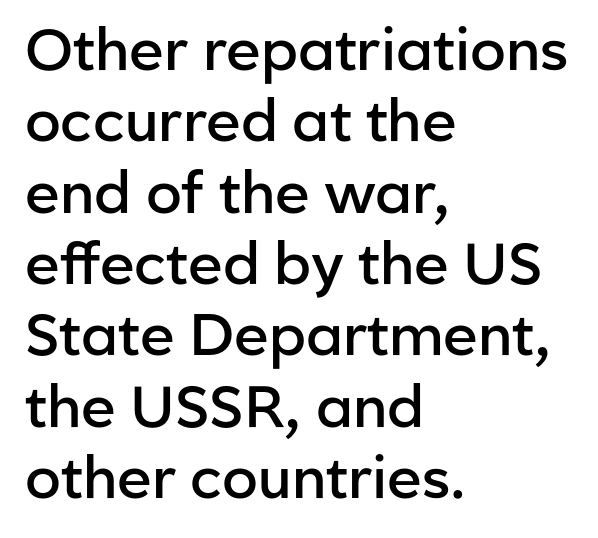
You can tell from the bare stems that sans-serif type was used. Typeset ragged right — the left edge is the straight one. In terms of weight, the rendering is demibold, just under bold. This is roman type, the default non-slanted kind.
